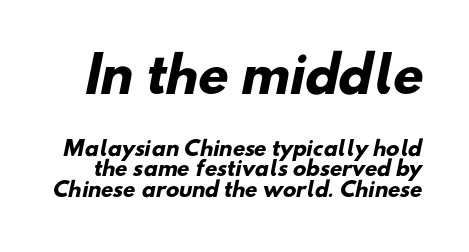
These two chunks differ in scale, with the top chunk taking the larger measure. Nothing unusual about the tracking: characters are spaced as the font intends. These words are printed bold, with thick strokes throughout. The rendering uses natural spacing where letterforms have individual widths. The area under the type is left untouched.
